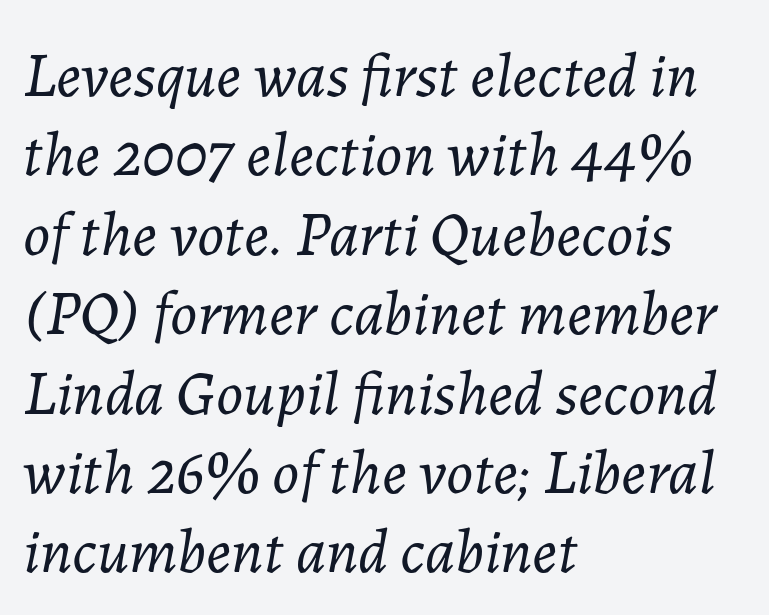
Q: Is the text bold? A: No.
Q: Is the text italic (slanted)? A: Yes, it leans right by about 7 degrees.
Q: Is the text underlined? A: No.
Q: How is the paragraph aligned? A: Left-aligned.
Q: Is the spacing between letters normal or unusually wide? A: Normal.
Q: Is the spacing between lines tight, normal or loose? A: Normal.
Q: Width (condensed, normal, or wide)? A: Normal.
Q: Stroke contrast? A: Low.
Q: x-height? A: Medium.
Q: Monospaced? A: No.
